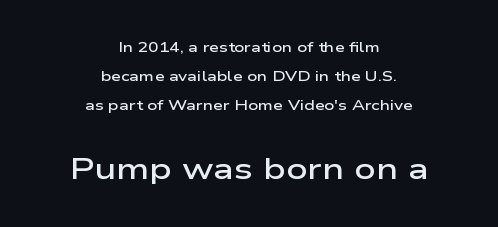
{"serif": "no", "italic": "no", "bold": "semi", "weight": "semibold", "width": "wide", "stroke_contrast": "low", "x_height": "medium", "monospaced": "no", "underline": "no", "align": "center", "line_spacing": "loose", "line_spacing_ratio": 2.07, "letter_spacing": "normal", "letter_spacing_em": 0.0, "larger_block": "second", "size_ratio": 2.14, "glyph_px": 30}
